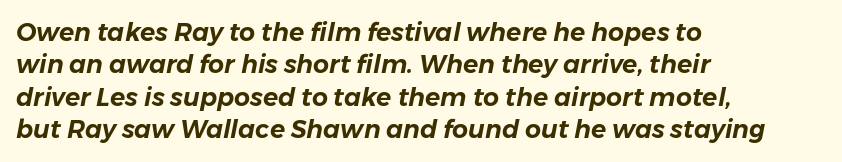
The image shows 25 px text type, italic (leaning right); set left-aligned, normal line spacing (1.3x), normal letter spacing, not underlined.
